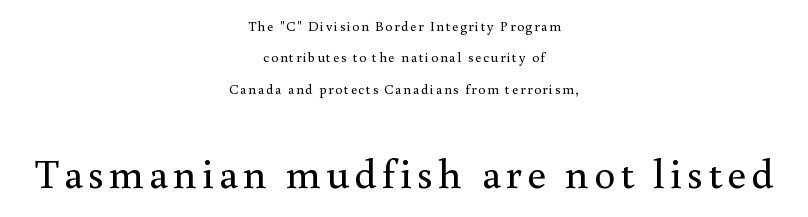
The specimen reads as upright at a glance. The passage shown stacks its lines with a broad gap. This sample has the flowing, uneven cadence of proportional lettering. Is the stroke heavy? The answer is a plain regular-or-lighter.
